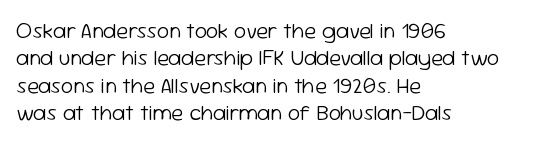
Counters stay open thanks to moderate or lighter strokes. All the whitespace from short lines collects on the right. Normally led — the rows are evenly, conventionally spaced. The glyphs are unaccompanied by any horizontal stroke below them.
